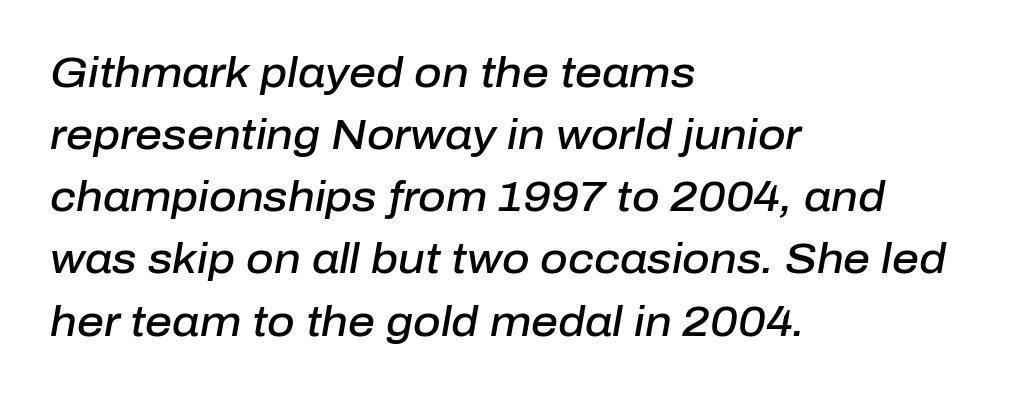
{"italic": "yes", "lean": "right", "slant_degrees": 10, "bold": "semi", "weight": "semibold", "width": "normal", "stroke_contrast": "low", "x_height": "medium", "monospaced": "no", "underline": "no", "align": "left", "line_spacing": "normal", "line_spacing_ratio": 1.48, "letter_spacing": "normal", "letter_spacing_em": 0.0, "glyph_px": 42}
